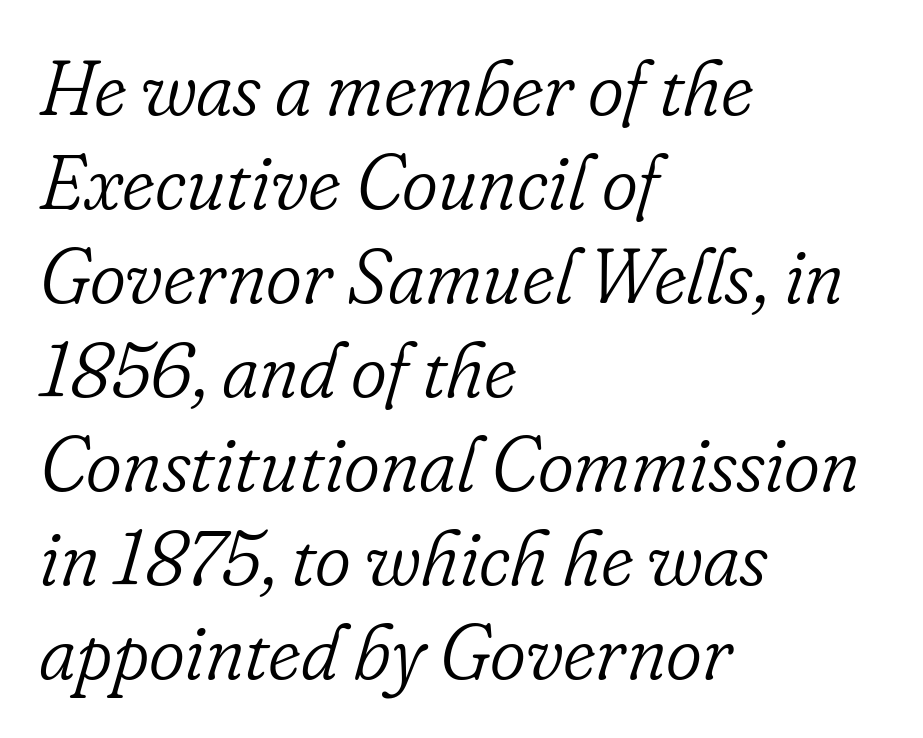
{"serif": "yes", "italic": "yes", "lean": "right", "slant_degrees": 16, "bold": "no", "weight": "light", "width": "normal", "stroke_contrast": "low", "x_height": "small", "monospaced": "no", "underline": "no", "align": "left", "line_spacing_ratio": 1.22, "letter_spacing": "normal", "letter_spacing_em": 0.0, "glyph_px": 77}
